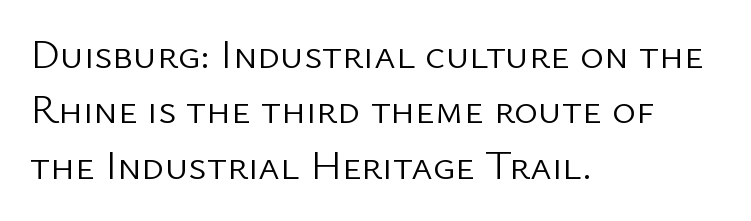
Quick note: underline off. This is not heavy type; no bold has been used. The axis of the letterforms is exactly vertical. A typesetter would label this face a sans.
